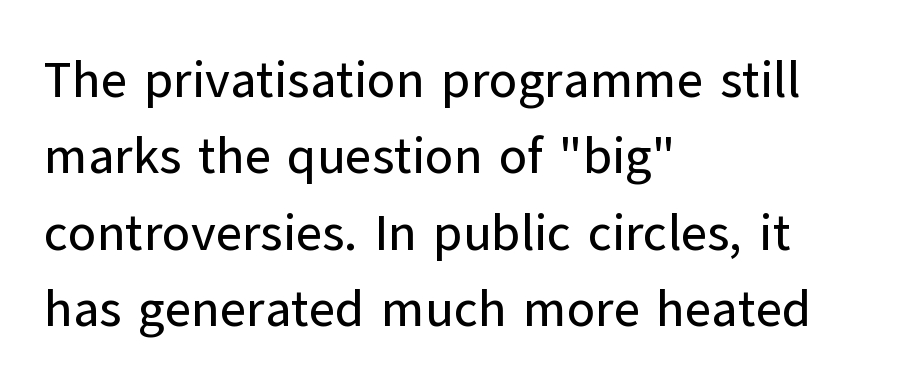
Q: Is the text italic (slanted)? A: No, it is upright.
Q: Is the typeface a serif or a sans-serif typeface? A: Sans-serif.
Q: Is the text underlined? A: No.
Q: How is the paragraph aligned? A: Left-aligned.
Q: Is the spacing between letters normal or unusually wide? A: Normal.
Q: Is the spacing between lines tight, normal or loose? A: Normal.
Q: Width (condensed, normal, or wide)? A: Normal.
Q: Stroke contrast? A: Low.
Q: x-height? A: Medium.
Q: Monospaced? A: No.
